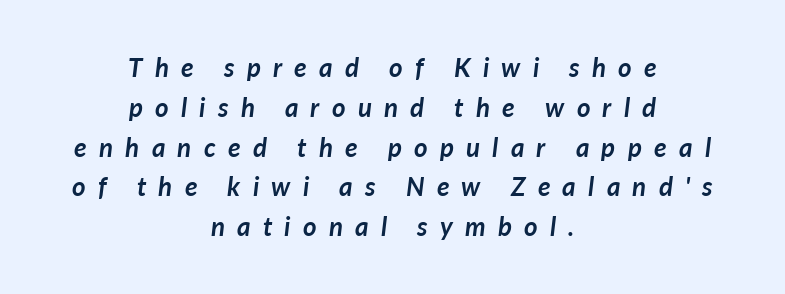
Normally led — the rows are evenly, conventionally spaced. These lines have a slow, spaced-out rhythm from letter to letter. Underlining? Definitely not there. One-word summary of the alignment: center. The letters are bold, with thick, heavy strokes. Quick note: italic.
